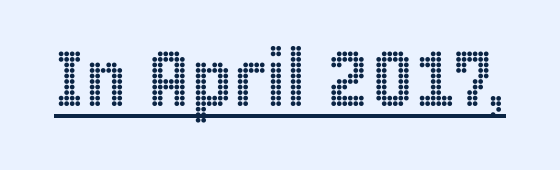
Character widths vary here, with narrow letters taking less room than wide ones. Style check: upright. This sample carries an underscore along the baseline area. Tracking here is standard; glyphs follow each other at the usual distance.
